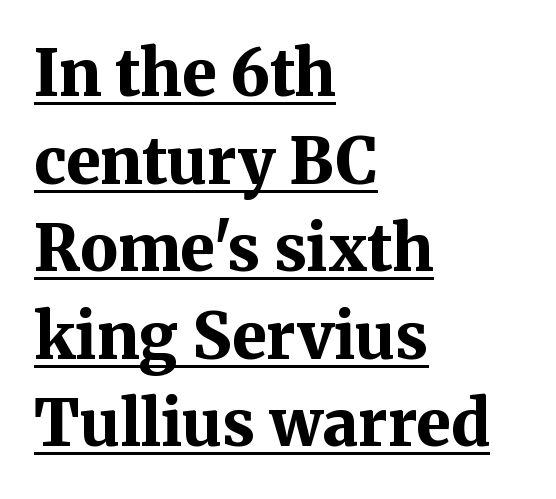
The image shows 63 px bold serif type, upright; set left-aligned, normal line spacing (1.39x), normal letter spacing, underlined; medium stroke contrast and a medium x-height.
